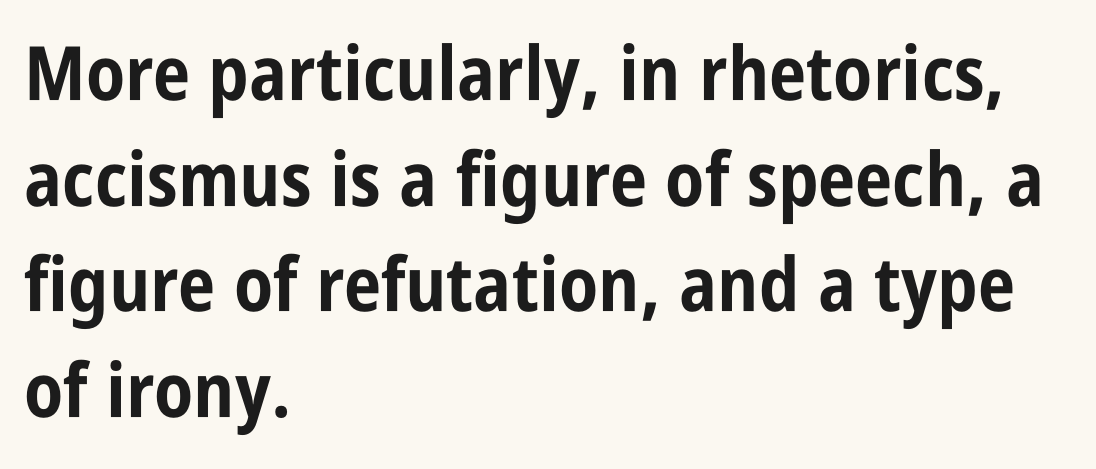
Q: Is the text bold? A: Yes.
Q: Is the text italic (slanted)? A: No, it is upright.
Q: Is the typeface a serif or a sans-serif typeface? A: Sans-serif.
Q: Is the text underlined? A: No.
Q: How is the paragraph aligned? A: Left-aligned.
Q: Is the spacing between letters normal or unusually wide? A: Normal.
Q: Is the spacing between lines tight, normal or loose? A: Normal.
Q: Width (condensed, normal, or wide)? A: Condensed.
Q: Stroke contrast? A: Low.
Q: x-height? A: Large.
Q: Monospaced? A: No.
